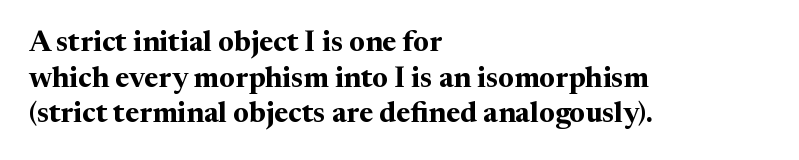
Q: Is the text bold? A: Yes.
Q: Is the text italic (slanted)? A: No, it is upright.
Q: Is the typeface a serif or a sans-serif typeface? A: Serif.
Q: Is the text underlined? A: No.
Q: How is the paragraph aligned? A: Left-aligned.
Q: Is the spacing between letters normal or unusually wide? A: Normal.
Q: Width (condensed, normal, or wide)? A: Normal.
Q: Stroke contrast? A: Medium.
Q: x-height? A: Medium.
Q: Monospaced? A: No.
